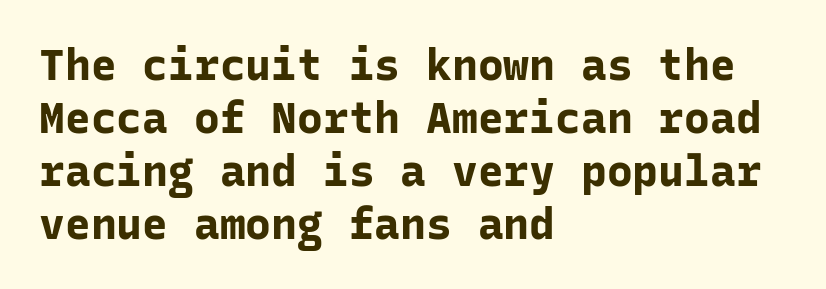
Q: Is the text bold? A: Yes.
Q: Is the text italic (slanted)? A: No, it is upright.
Q: Is the typeface a serif or a sans-serif typeface? A: Sans-serif.
Q: Is the text underlined? A: No.
Q: How is the paragraph aligned? A: Left-aligned.
Q: Is the spacing between letters normal or unusually wide? A: Normal.
Q: Width (condensed, normal, or wide)? A: Normal.
Q: Stroke contrast? A: Low.
Q: x-height? A: Medium.
Q: Monospaced? A: Yes.
